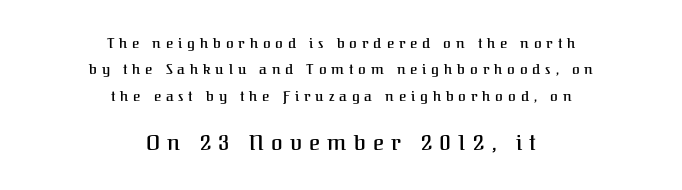
Q: Is the text italic (slanted)? A: No, it is upright.
Q: Is the text underlined? A: No.
Q: How is the paragraph aligned? A: Centered.
Q: Is the spacing between letters normal or unusually wide? A: Unusually wide.
Q: Which block of text is set in a larger size, the first (top) or the second (bottom)? A: The second (bottom) one.
